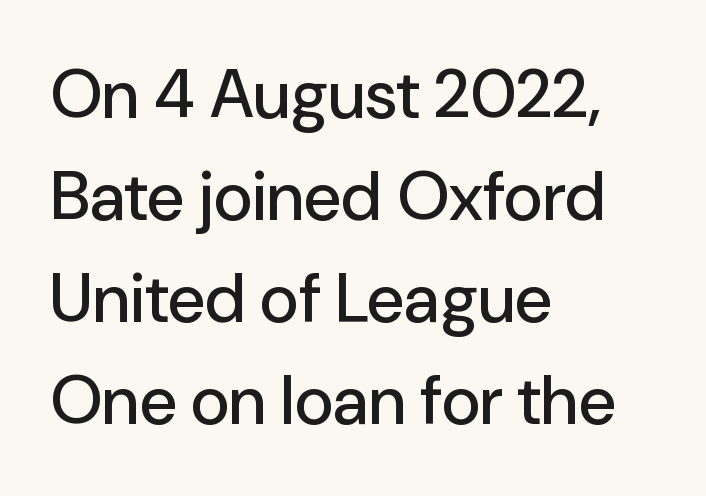
{"serif": "no", "italic": "no", "width": "normal", "stroke_contrast": "low", "x_height": "medium", "monospaced": "no", "underline": "no", "align": "left", "line_spacing": "normal", "line_spacing_ratio": 1.5, "letter_spacing": "normal", "letter_spacing_em": 0.0, "glyph_px": 68}
